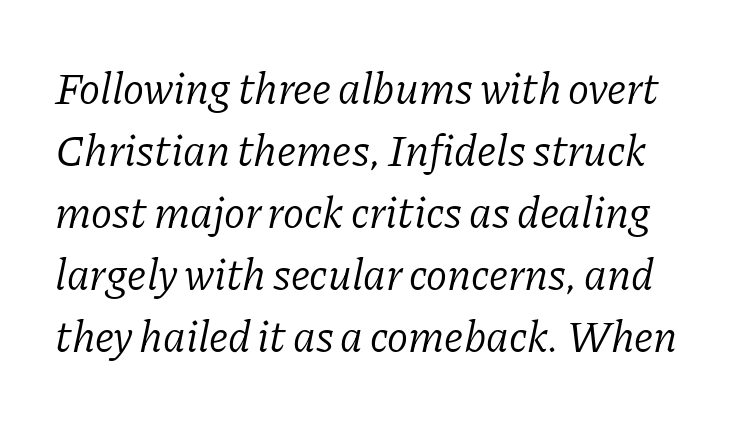
Q: Is the text bold? A: No.
Q: Is the text italic (slanted)? A: Yes, it leans right by about 11 degrees.
Q: Is the typeface a serif or a sans-serif typeface? A: Serif.
Q: Is the text underlined? A: No.
Q: Is the spacing between letters normal or unusually wide? A: Normal.
Q: Is the spacing between lines tight, normal or loose? A: Normal.
Q: Width (condensed, normal, or wide)? A: Normal.
Q: Stroke contrast? A: Low.
Q: x-height? A: Medium.
Q: Monospaced? A: No.
